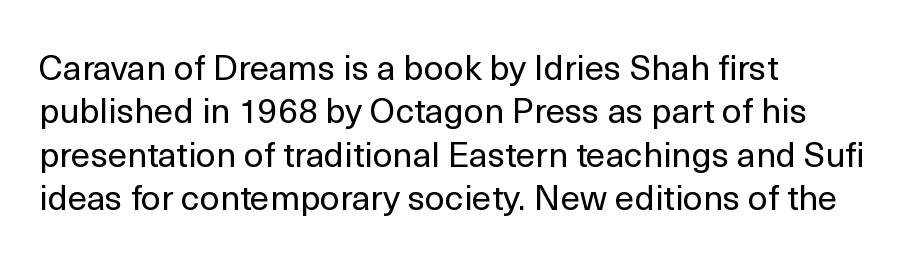
The image shows 35 px regular-weight sans-serif type, upright; set left-aligned, line spacing 1.24x, normal letter spacing, not underlined; a medium x-height.
